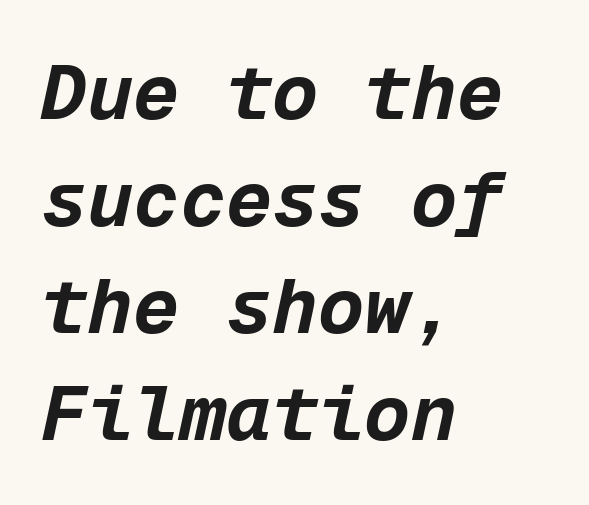
{"italic": "yes", "lean": "right", "slant_degrees": 12, "bold": "yes", "weight": "bold", "width": "normal", "stroke_contrast": "low", "x_height": "medium", "monospaced": "yes", "underline": "no", "align": "left", "line_spacing": "normal", "line_spacing_ratio": 1.39, "letter_spacing": "normal", "letter_spacing_em": 0.0, "glyph_px": 77}
